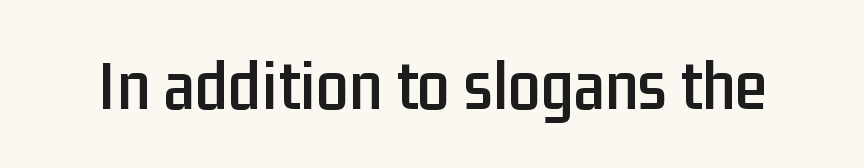
The image shows 73 px condensed sans-serif type, upright; set normal letter spacing, not underlined; low stroke contrast and a medium x-height.
